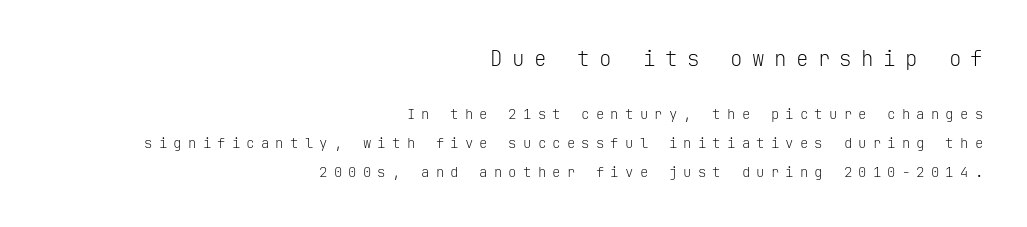
The image shows 21 px text type, upright; set right-aligned, loose line spacing (2.07x), unusually wide letter spacing (+0.44 em), not underlined; the first (top) block is 1.5x larger.
